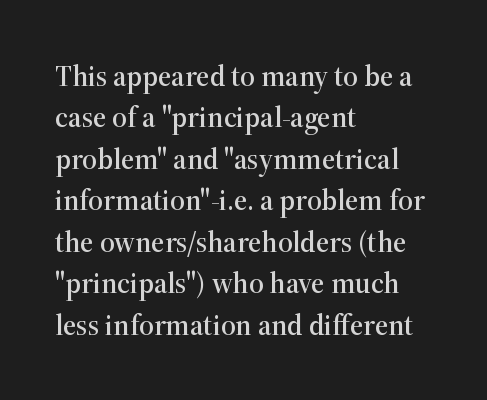
{"serif": "yes", "italic": "no", "width": "normal", "stroke_contrast": "high", "x_height": "medium", "monospaced": "no", "underline": "no", "align": "left", "line_spacing": "normal", "line_spacing_ratio": 1.43, "letter_spacing": "normal", "letter_spacing_em": 0.0, "glyph_px": 29}
